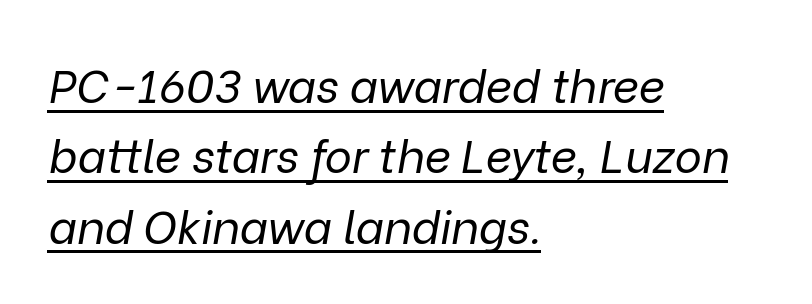
The image shows 46 px regular-weight type, italic (leaning right); set left-aligned, normal line spacing (1.53x), normal letter spacing, underlined; low stroke contrast and a medium x-height.
